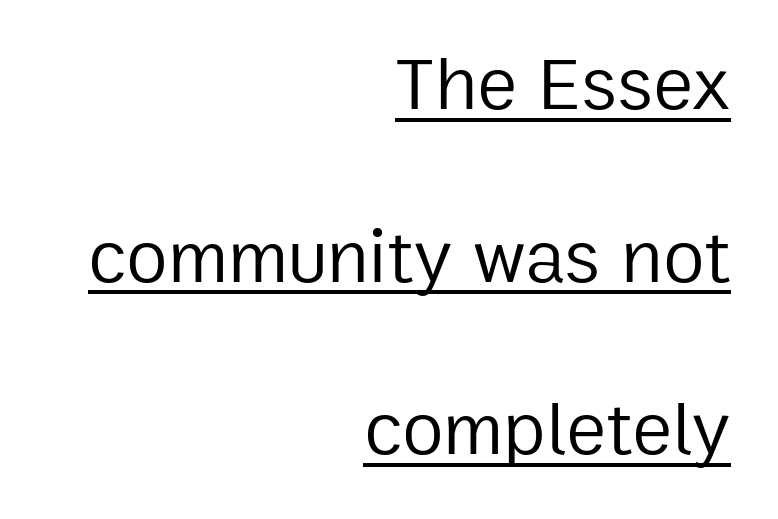
The image shows 76 px regular-weight sans-serif type, upright; set right-aligned, loose line spacing (2.27x), normal letter spacing, underlined; low stroke contrast and a medium x-height.
